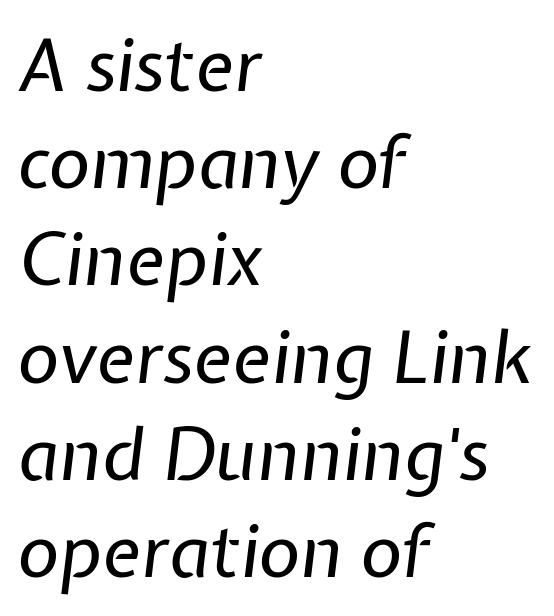
{"italic": "yes", "lean": "right", "slant_degrees": 7, "bold": "no", "weight": "regular", "width": "normal", "stroke_contrast": "low", "x_height": "medium", "monospaced": "no", "underline": "no", "align": "left", "line_spacing": "normal", "line_spacing_ratio": 1.35, "letter_spacing": "normal", "letter_spacing_em": 0.0, "glyph_px": 72}
